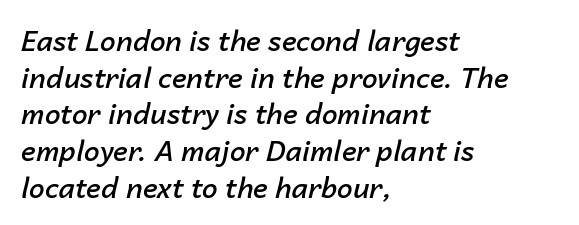
The image shows 28 px semibold type, italic (leaning right); set left-aligned, normal line spacing (1.31x), normal letter spacing, not underlined; low stroke contrast and a medium x-height.
